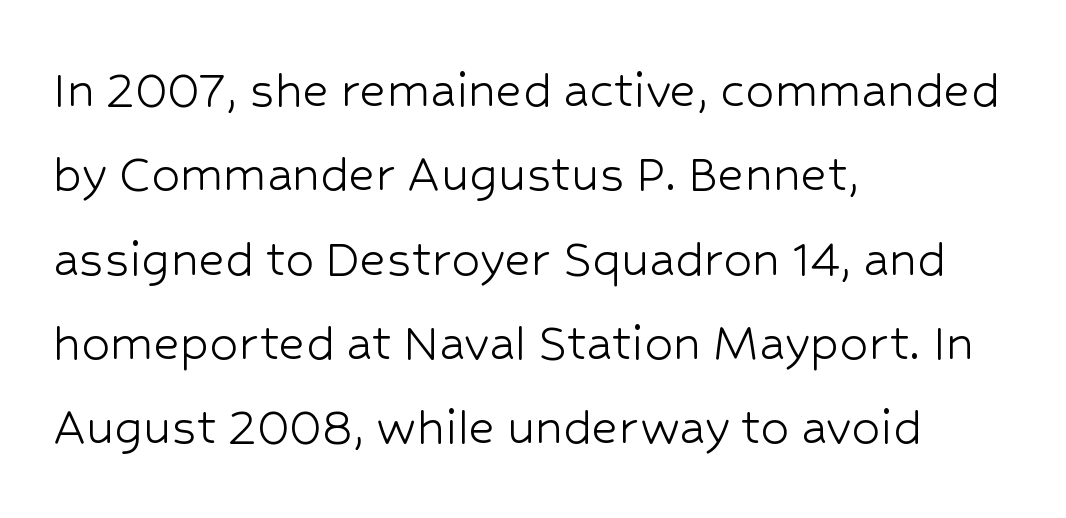
These lines sit exactly where default settings would place them. The glyphs in this specimen are sans serif. Every row of glyphs begins at an identical x-position on the left. Nothing heavy about these letters — not bold at all. Does the lettering tilt? It doesn't — this is upright. Proportional: the letters do not fall into vertical columns.
